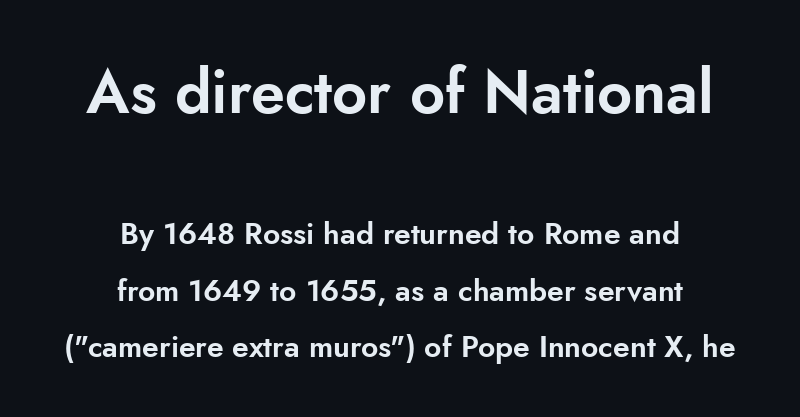
Q: Is the text italic (slanted)? A: No, it is upright.
Q: Is the typeface a serif or a sans-serif typeface? A: Sans-serif.
Q: Is the text underlined? A: No.
Q: How is the paragraph aligned? A: Centered.
Q: Is the spacing between letters normal or unusually wide? A: Normal.
Q: Which block of text is set in a larger size, the first (top) or the second (bottom)? A: The first (top) one.
Q: Width (condensed, normal, or wide)? A: Normal.
Q: Stroke contrast? A: Low.
Q: x-height? A: Small.
Q: Monospaced? A: No.
